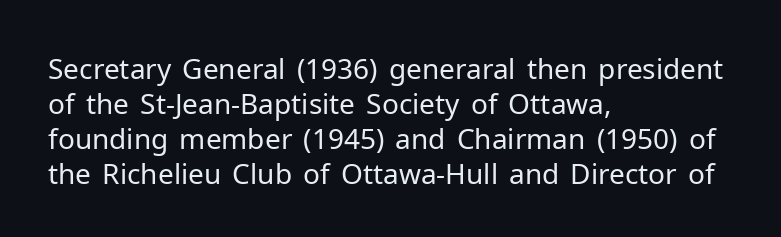
Visually the block forms a straight wall on the left and a jagged coastline on the right. Interline gaps are of average width in this sample. The font family rendered here belongs to the sans-serif group. No chunkiness to these letters — they're not bold. Style check: upright.
